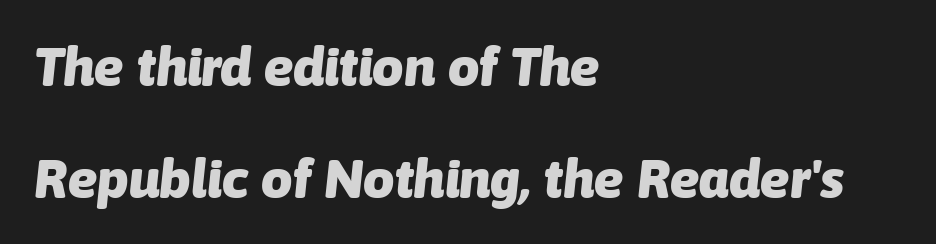
Q: Is the text bold? A: Yes.
Q: Is the text italic (slanted)? A: Yes, it leans right by about 6 degrees.
Q: Is the text underlined? A: No.
Q: How is the paragraph aligned? A: Left-aligned.
Q: Is the spacing between letters normal or unusually wide? A: Normal.
Q: Is the spacing between lines tight, normal or loose? A: Loose.
Q: Width (condensed, normal, or wide)? A: Normal.
Q: Stroke contrast? A: Low.
Q: x-height? A: Medium.
Q: Monospaced? A: No.
